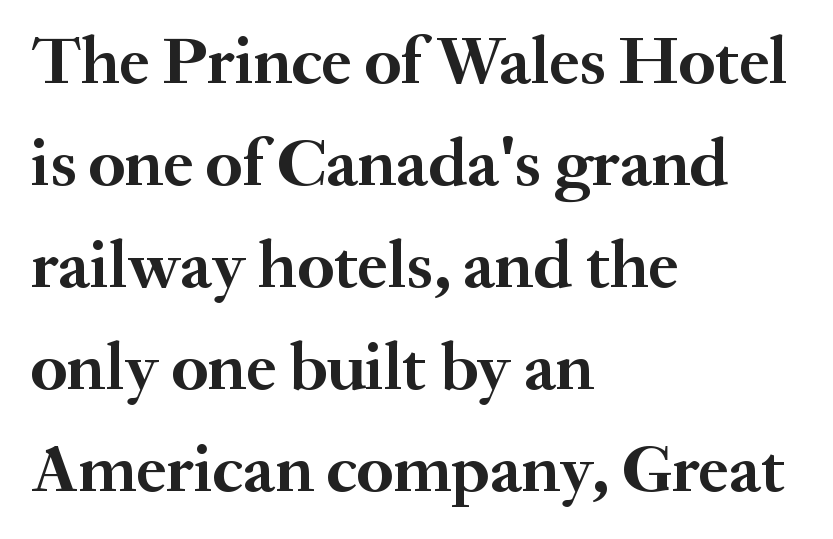
{"serif": "yes", "italic": "no", "bold": "yes", "weight": "semibold", "width": "normal", "stroke_contrast": "medium", "x_height": "small", "monospaced": "no", "underline": "no", "align": "left", "line_spacing": "normal", "line_spacing_ratio": 1.5, "letter_spacing": "normal", "letter_spacing_em": 0.0, "glyph_px": 68}
